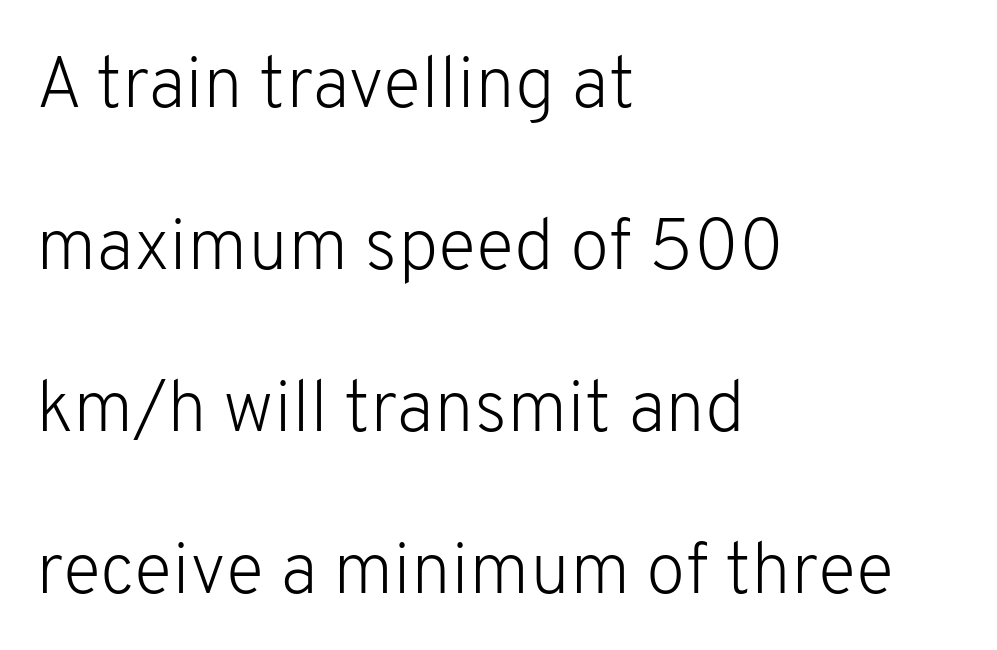
{"serif": "no", "italic": "no", "bold": "no", "weight": "light", "width": "normal", "stroke_contrast": "low", "x_height": "medium", "monospaced": "no", "underline": "no", "align": "left", "line_spacing": "loose", "line_spacing_ratio": 2.25, "letter_spacing": "normal", "letter_spacing_em": 0.0, "glyph_px": 72}
